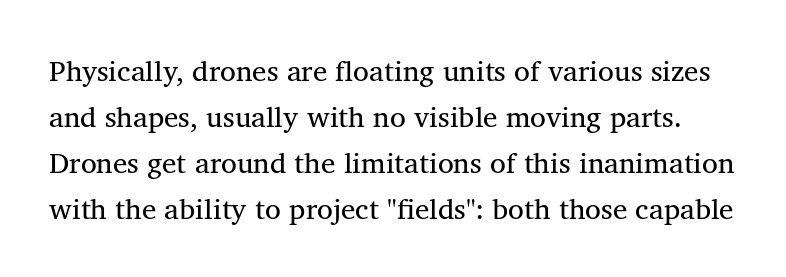
Characters follow at the spacing the type designer built in. The face used here is proportionally spaced, like ordinary book or web type. The space directly below the letters is spotless. The weight tops out at a normal text grade. How would I describe the line gaps? Plain and ordinary.
